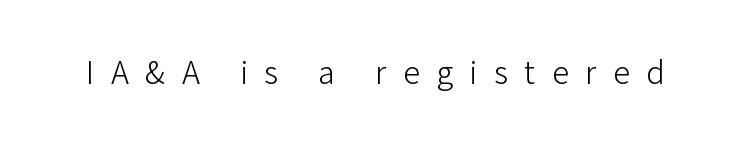
The image shows 34 px light sans-serif type, upright; set unusually wide letter spacing (+0.49 em), not underlined; low stroke contrast and a medium x-height.
